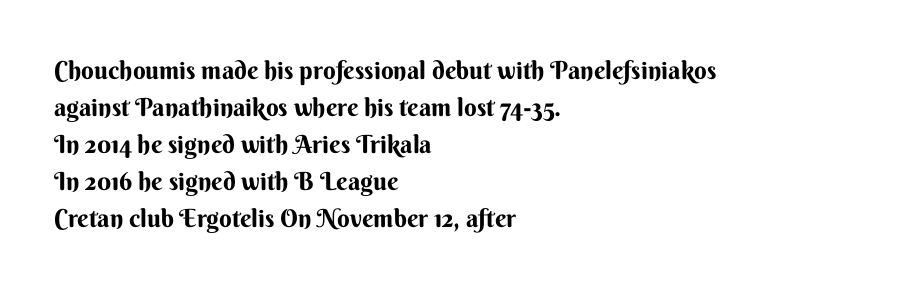
Horizontally, the lines are justified to the leading edge only. These words are printed bold, with thick strokes throughout. These lines sit exactly where default settings would place them. Every character sits straight up, as roman type does. Beneath every word, the page is bare.
